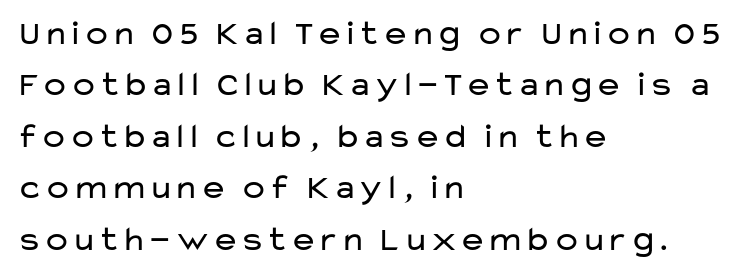
Q: Is the text bold? A: No.
Q: Is the text italic (slanted)? A: No, it is upright.
Q: Is the typeface a serif or a sans-serif typeface? A: Sans-serif.
Q: Is the text underlined? A: No.
Q: How is the paragraph aligned? A: Left-aligned.
Q: Is the spacing between letters normal or unusually wide? A: Normal.
Q: Is the spacing between lines tight, normal or loose? A: Normal.
Q: Width (condensed, normal, or wide)? A: Wide.
Q: Stroke contrast? A: Low.
Q: x-height? A: Medium.
Q: Monospaced? A: No.
